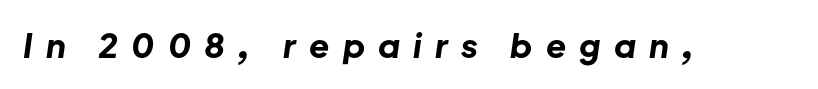
{"italic": "yes", "lean": "right", "slant_degrees": 8, "bold": "yes", "weight": "bold", "width": "normal", "stroke_contrast": "low", "x_height": "medium", "monospaced": "no", "underline": "no", "letter_spacing": "wide", "letter_spacing_em": 0.4, "glyph_px": 33}
